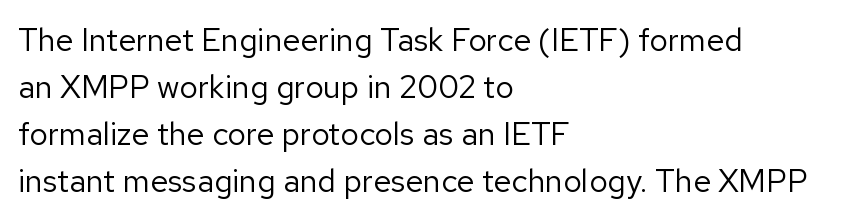
The image shows 32 px regular-weight sans-serif type, upright; set left-aligned, normal line spacing (1.47x), normal letter spacing, not underlined; low stroke contrast and a medium x-height.
